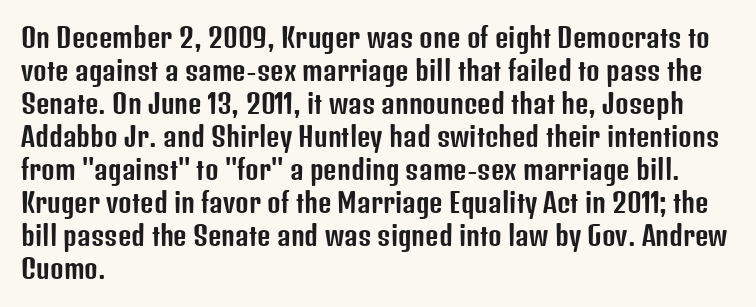
The foot of each line stays bare and open. Leading matches the norm, producing a regular column. The paragraph shown leans on its left margin. The gaps between neighbouring characters are ordinary and unremarkable. Italic? Not at all — the glyphs are vertical.
